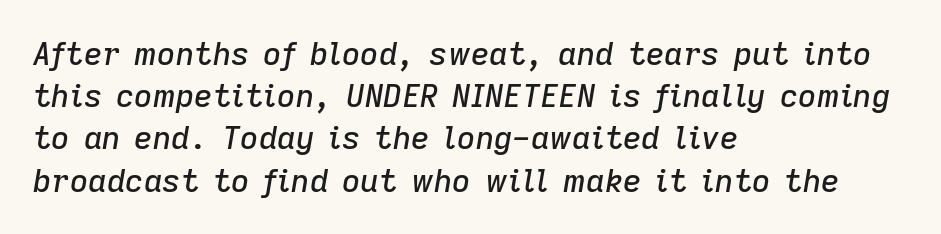
{"italic": "yes", "lean": "right", "slant_degrees": 9, "width": "normal", "stroke_contrast": "low", "x_height": "medium", "monospaced": "no", "underline": "no", "align": "left", "line_spacing": "normal", "line_spacing_ratio": 1.32, "letter_spacing": "normal", "letter_spacing_em": 0.0, "glyph_px": 32}
